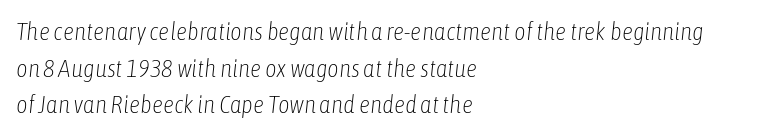
{"italic": "yes", "lean": "right", "slant_degrees": 6, "bold": "no", "underline": "no", "align": "left", "line_spacing": "normal", "line_spacing_ratio": 1.47, "letter_spacing": "normal", "letter_spacing_em": 0.0, "glyph_px": 25}
